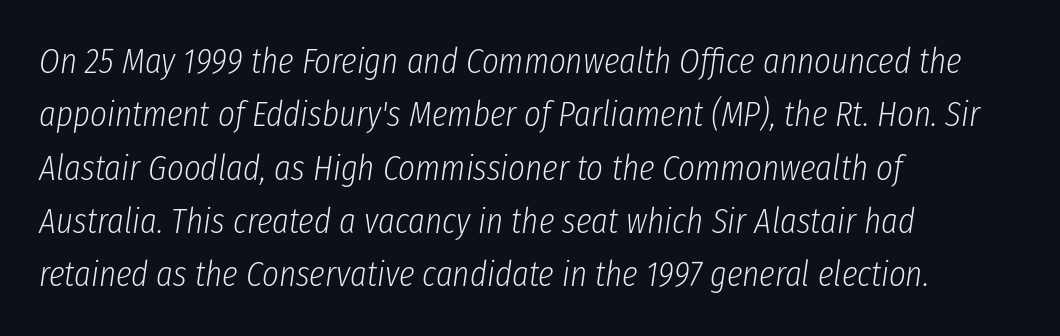
{"italic": "yes", "lean": "right", "slant_degrees": 8, "bold": "no", "weight": "light", "width": "condensed", "stroke_contrast": "low", "x_height": "medium", "monospaced": "no", "underline": "no", "align": "left", "line_spacing": "normal", "line_spacing_ratio": 1.48, "letter_spacing": "normal", "letter_spacing_em": 0.0, "glyph_px": 36}
